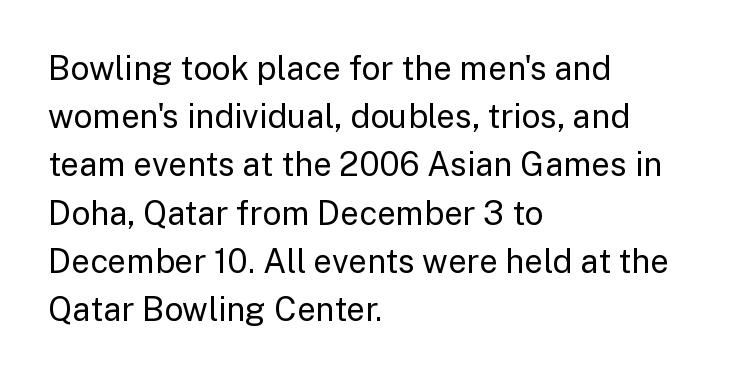
The image shows 33 px regular-weight sans-serif type, upright; set left-aligned, normal line spacing (1.46x), normal letter spacing, not underlined; low stroke contrast and a medium x-height.
